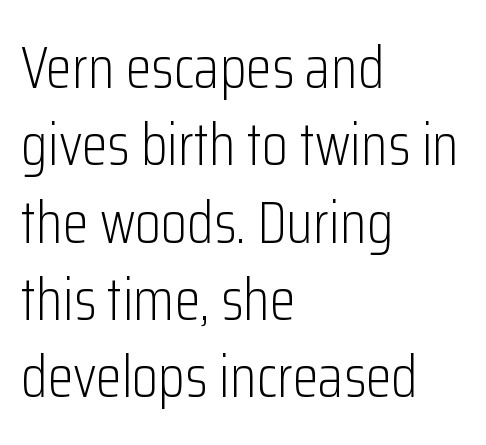
The image shows 59 px light, condensed sans-serif type, upright; set left-aligned, normal line spacing (1.31x), normal letter spacing, not underlined; low stroke contrast and a medium x-height.
